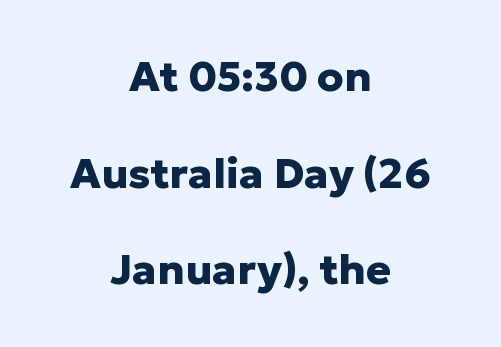
Plain, unruled lines of type. You could not count columns in this text — the font is proportionally spaced. In terms of posture, this sample is upright. The vertical gap from one line to the next is large. You'd pick this weight for a headline — it's a proper bold. Nope, no serifs anywhere on these letters.
